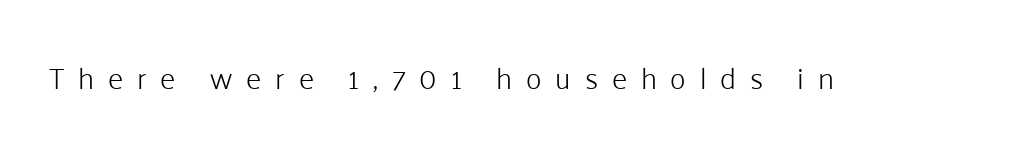
Display-style spreading of the glyphs; the letterfit is very open. Regarding serifs, this sample does without them. Is this a fixed-width face? No — the glyphs have proportional, varying widths. The font is comparable to plain body text, perhaps lighter. The space beneath each line is pristine and unruled.
